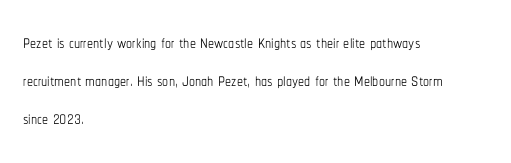
Is there much room between lines? A standard amount, neither cramped nor airy. A roman cut, with each character standing at attention. How are the letters spaced? Ordinarily, with no added tracking. This rendering features lettering with no underline. The paragraph shown leans on its left margin. The weight tops out at a normal text grade.
